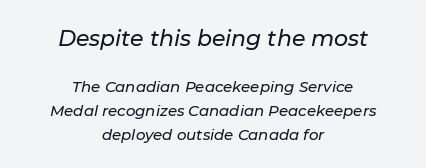
{"italic": "yes", "lean": "right", "slant_degrees": 11, "underline": "no", "align": "center", "line_spacing": "normal", "line_spacing_ratio": 1.6, "letter_spacing": "normal", "letter_spacing_em": 0.0, "larger_block": "first", "size_ratio": 1.47, "glyph_px": 22}
